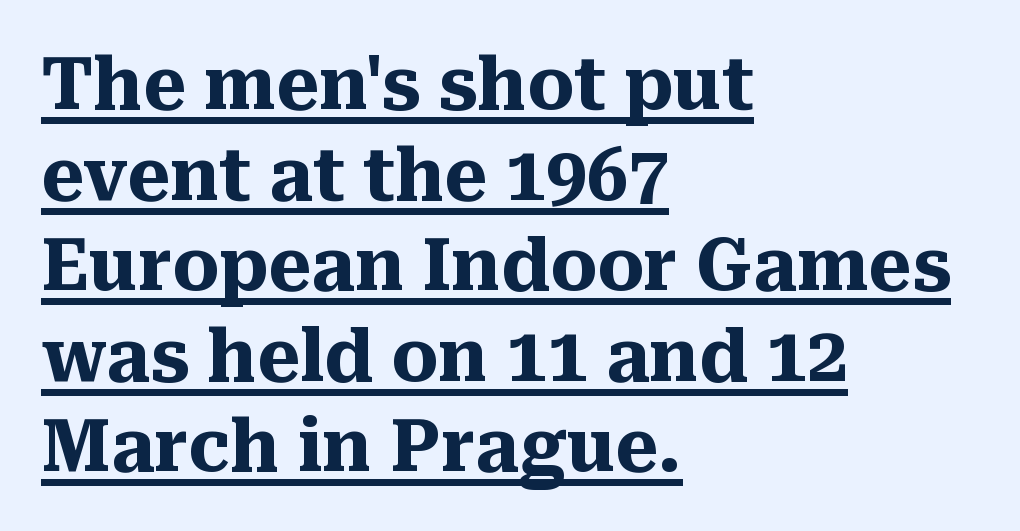
The image shows 73 px heavy serif type, upright; set left-aligned, line spacing 1.24x, normal letter spacing, underlined; medium stroke contrast and a medium x-height.
